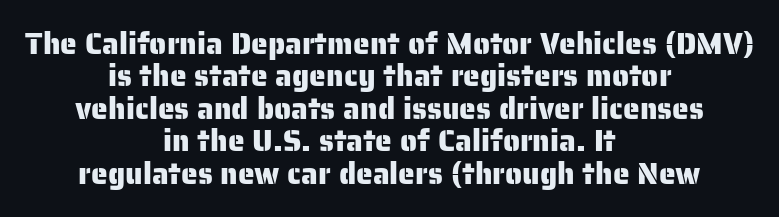
{"serif": "no", "italic": "no", "width": "normal", "stroke_contrast": "low", "x_height": "medium", "monospaced": "no", "underline": "no", "align": "center", "line_spacing": "tight", "line_spacing_ratio": 1.08, "letter_spacing": "normal", "letter_spacing_em": 0.0, "glyph_px": 30}
